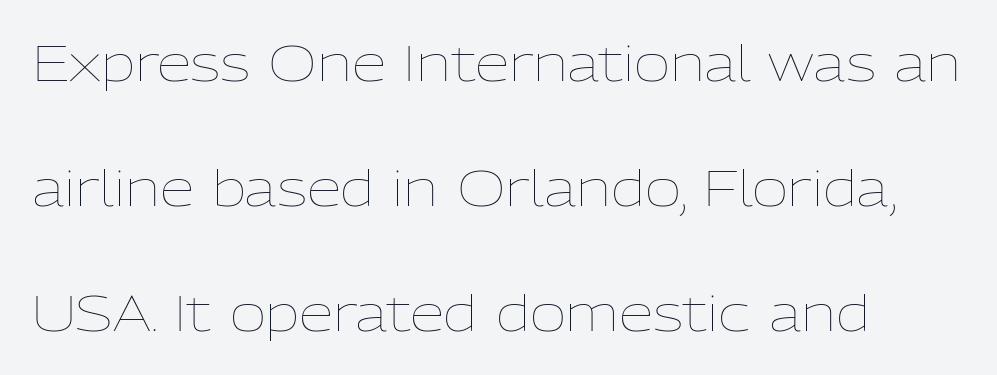
{"italic": "no", "bold": "no", "weight": "thin", "width": "normal", "stroke_contrast": "low", "x_height": "medium", "monospaced": "no", "underline": "no", "align": "left", "line_spacing": "loose", "line_spacing_ratio": 2.5, "letter_spacing": "normal", "letter_spacing_em": 0.0, "glyph_px": 50}
